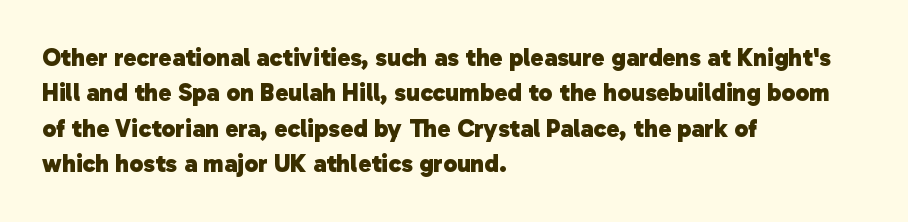
The image shows 25 px bold type; set left-aligned, normal line spacing (1.42x), normal letter spacing, not underlined.
